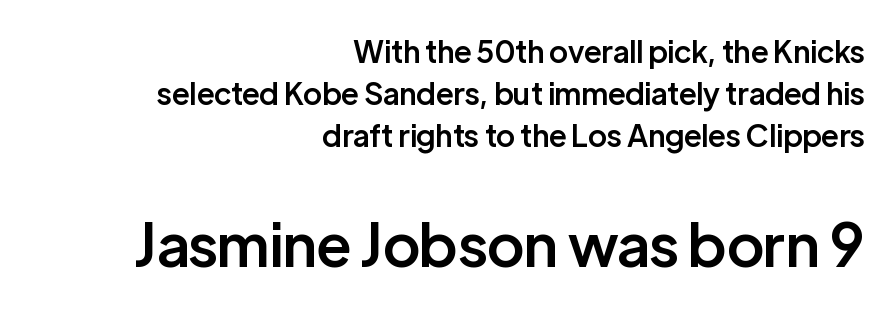
{"serif": "no", "italic": "no", "bold": "semi", "weight": "semibold", "width": "normal", "stroke_contrast": "low", "x_height": "medium", "monospaced": "no", "underline": "no", "align": "right", "line_spacing": "normal", "line_spacing_ratio": 1.4, "letter_spacing": "normal", "letter_spacing_em": 0.0, "larger_block": "second", "size_ratio": 1.97, "glyph_px": 59}
